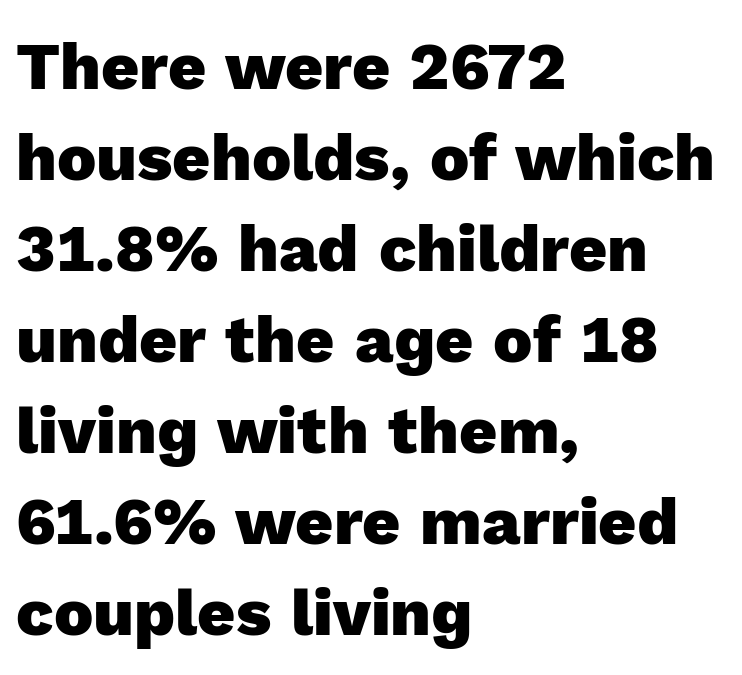
You'd pick this weight for a headline — it's a proper bold. Vertical spacing — default. Style check: upright. Looks like regular typesetting: each glyph gets only the width it needs.
